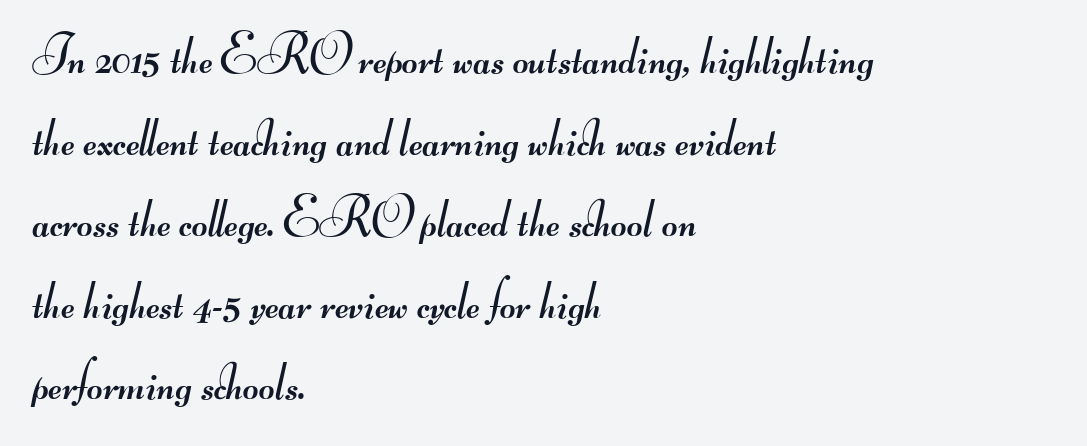
{"serif": "no", "bold": "no", "weight": "regular", "width": "wide", "stroke_contrast": "medium", "monospaced": "no", "underline": "no", "align": "left", "line_spacing": "normal", "line_spacing_ratio": 1.51, "letter_spacing": "normal", "letter_spacing_em": 0.0, "glyph_px": 54}
